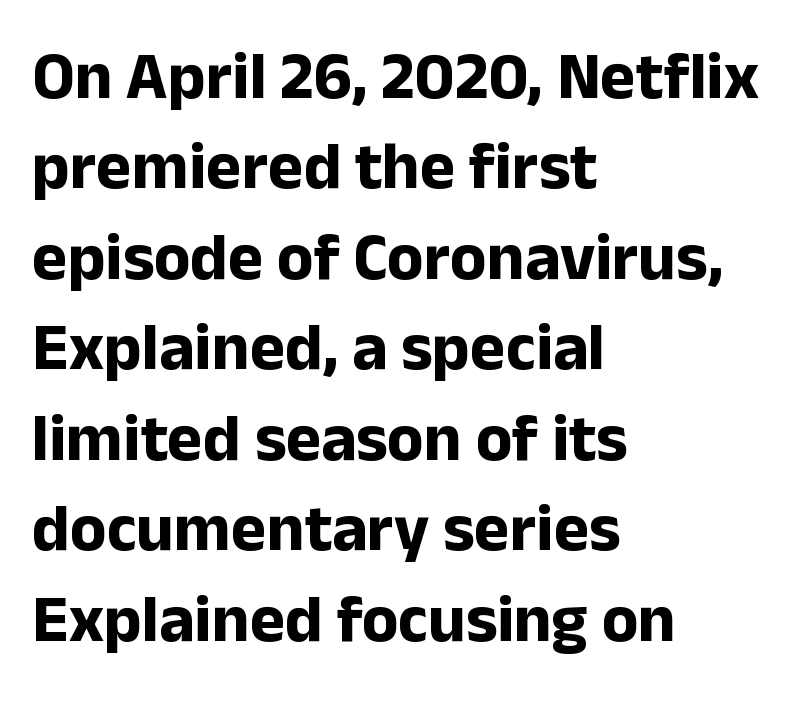
{"serif": "no", "italic": "no", "bold": "yes", "weight": "bold", "width": "normal", "stroke_contrast": "low", "x_height": "medium", "monospaced": "no", "underline": "no", "align": "left", "line_spacing": "normal", "line_spacing_ratio": 1.35, "letter_spacing": "normal", "letter_spacing_em": 0.0, "glyph_px": 67}
